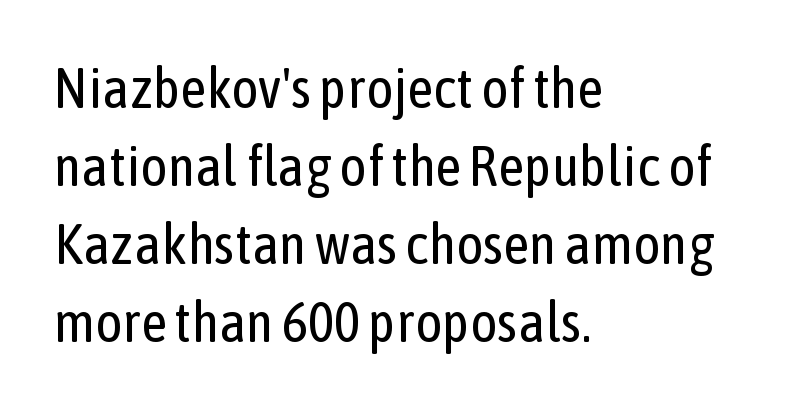
{"serif": "no", "italic": "no", "bold": "no", "weight": "regular", "width": "condensed", "stroke_contrast": "low", "x_height": "medium", "monospaced": "no", "underline": "no", "align": "left", "line_spacing": "normal", "line_spacing_ratio": 1.37, "letter_spacing": "normal", "letter_spacing_em": 0.0, "glyph_px": 57}
